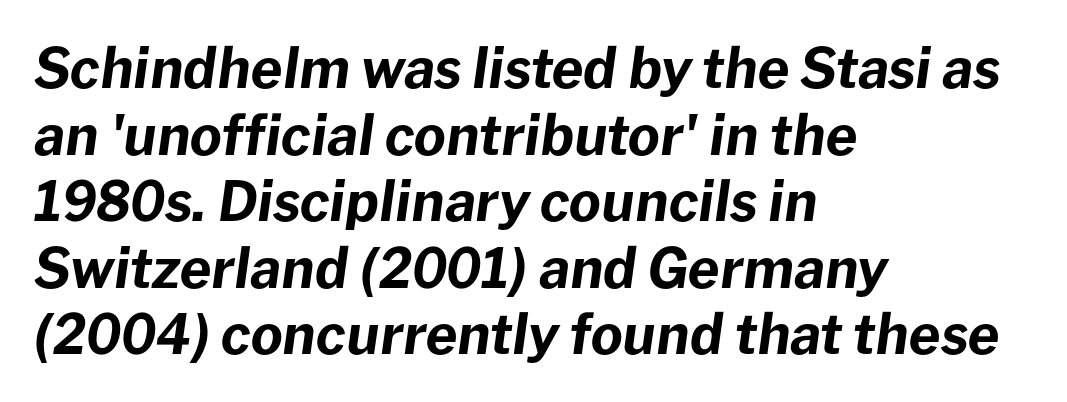
The image shows 55 px bold type, italic (leaning right); set left-aligned, line spacing 1.21x, normal letter spacing, not underlined; low stroke contrast and a medium x-height.
